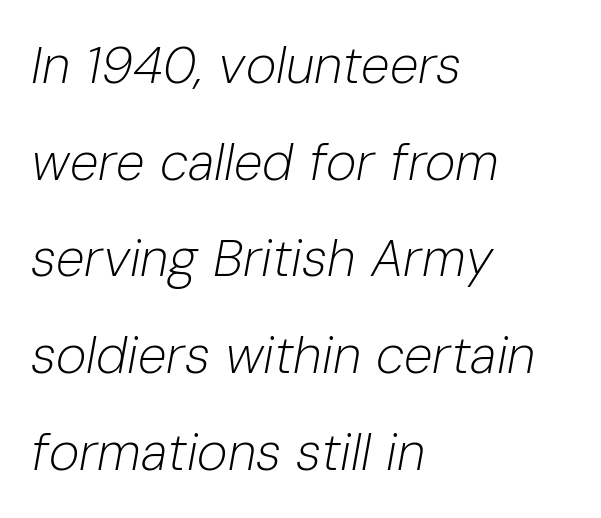
The image shows 52 px light type, italic (leaning right); set left-aligned, line spacing 1.86x, normal letter spacing, not underlined; low stroke contrast and a medium x-height.
